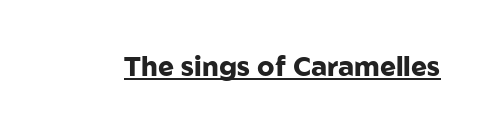
Q: Is the text bold? A: Yes.
Q: Is the text italic (slanted)? A: No, it is upright.
Q: Is the text underlined? A: Yes.
Q: Is the spacing between letters normal or unusually wide? A: Normal.
